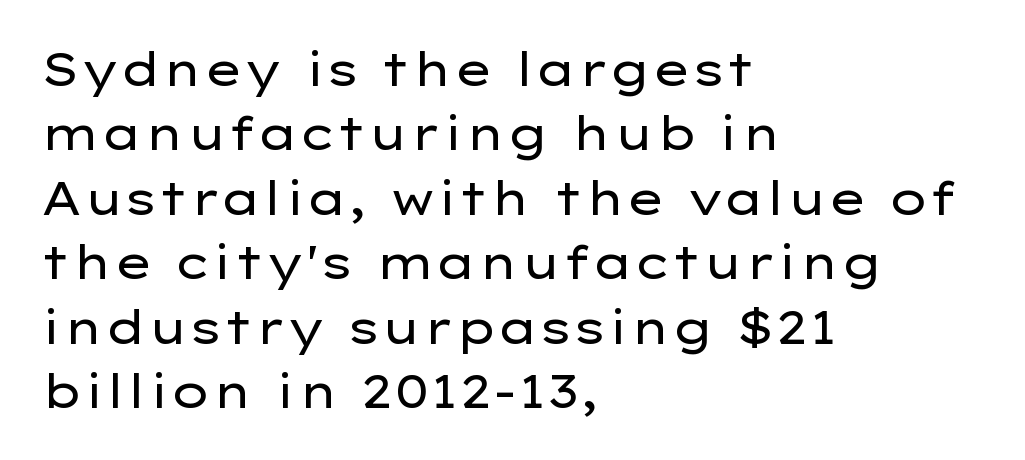
Nope, no serifs anywhere on these letters. The face used here is proportionally spaced, like ordinary book or web type. Is this a heavy cut? Hardly; it is regular or lighter. Notice how descenders clear the ascenders below comfortably — that's standard leading. This rendering leaves character spacing at its baseline value.
